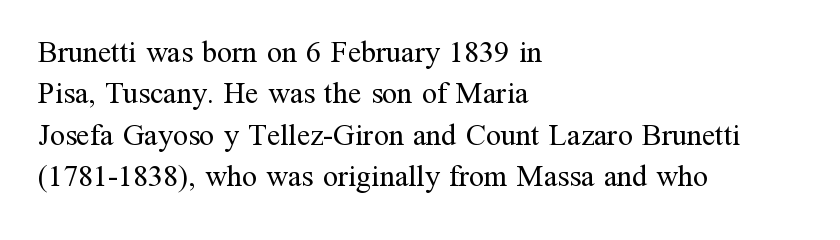
Q: Is the text bold? A: No.
Q: Is the text italic (slanted)? A: No, it is upright.
Q: Is the typeface a serif or a sans-serif typeface? A: Serif.
Q: Is the text underlined? A: No.
Q: How is the paragraph aligned? A: Left-aligned.
Q: Is the spacing between letters normal or unusually wide? A: Normal.
Q: Is the spacing between lines tight, normal or loose? A: Normal.
Q: Width (condensed, normal, or wide)? A: Normal.
Q: Stroke contrast? A: Medium.
Q: x-height? A: Medium.
Q: Monospaced? A: No.
